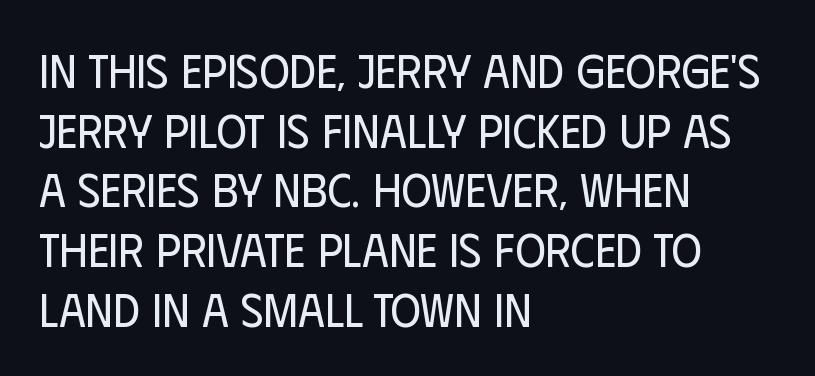
Q: Is the text bold? A: No.
Q: Is the text italic (slanted)? A: No, it is upright.
Q: Is the typeface a serif or a sans-serif typeface? A: Sans-serif.
Q: Is the text underlined? A: No.
Q: How is the paragraph aligned? A: Left-aligned.
Q: Is the spacing between letters normal or unusually wide? A: Normal.
Q: Is the spacing between lines tight, normal or loose? A: Normal.
Q: Width (condensed, normal, or wide)? A: Condensed.
Q: Stroke contrast? A: Low.
Q: x-height? A: Large.
Q: Monospaced? A: No.
